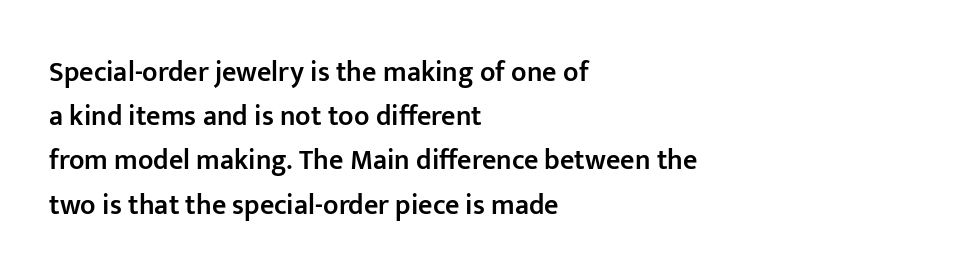
{"serif": "no", "italic": "no", "bold": "semi", "weight": "semibold", "width": "normal", "stroke_contrast": "low", "x_height": "medium", "monospaced": "no", "underline": "no", "align": "left", "line_spacing": "normal", "line_spacing_ratio": 1.58, "letter_spacing": "normal", "letter_spacing_em": 0.0, "glyph_px": 28}
